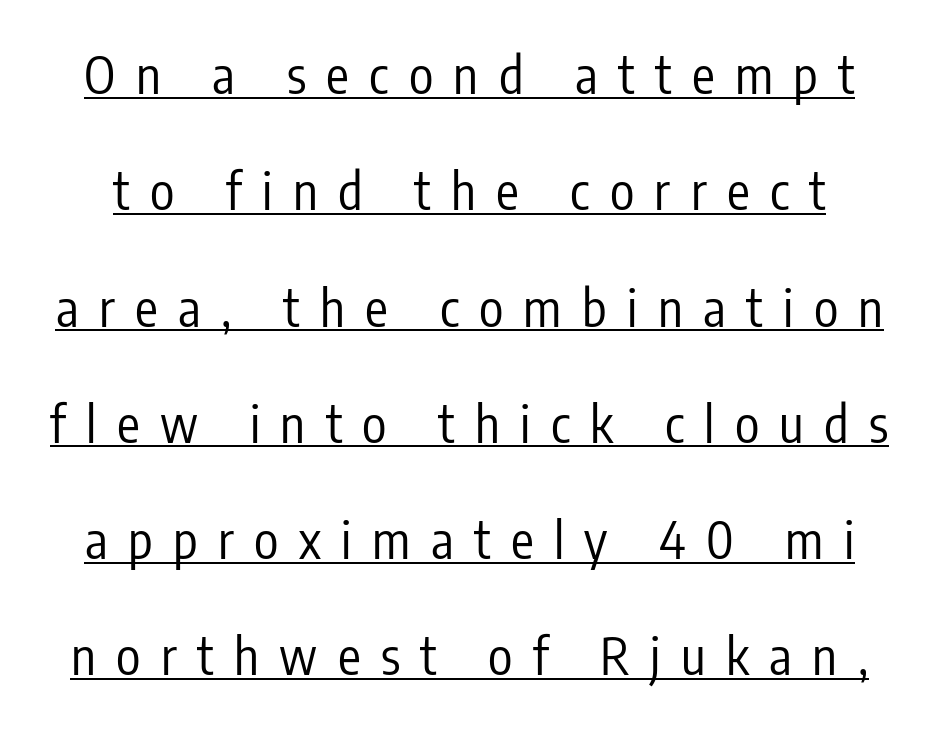
Underline: present. Widely set lines give the paragraph a tall, airy silhouette. Short note: letters widely spaced. This is the regular roman posture of the typeface. Spacing verdict: proportional, widths tailored to each character.
